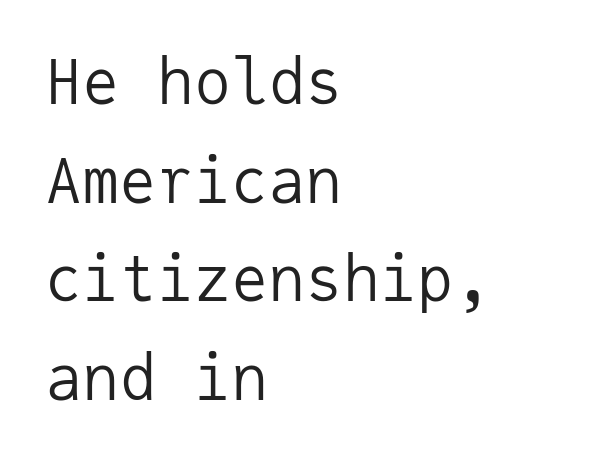
Q: Is the text bold? A: No.
Q: Is the text italic (slanted)? A: No, it is upright.
Q: Is the typeface a serif or a sans-serif typeface? A: Sans-serif.
Q: Is the text underlined? A: No.
Q: How is the paragraph aligned? A: Left-aligned.
Q: Is the spacing between letters normal or unusually wide? A: Normal.
Q: Is the spacing between lines tight, normal or loose? A: Normal.
Q: Width (condensed, normal, or wide)? A: Normal.
Q: Stroke contrast? A: Low.
Q: x-height? A: Medium.
Q: Monospaced? A: Yes.
